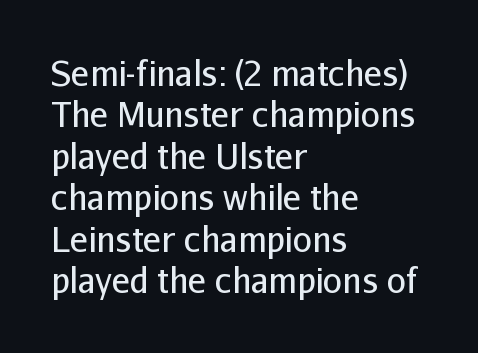
{"serif": "no", "italic": "no", "bold": "no", "weight": "regular", "width": "normal", "stroke_contrast": "low", "x_height": "medium", "monospaced": "no", "underline": "no", "align": "left", "line_spacing_ratio": 1.22, "letter_spacing": "normal", "letter_spacing_em": 0.0, "glyph_px": 34}
